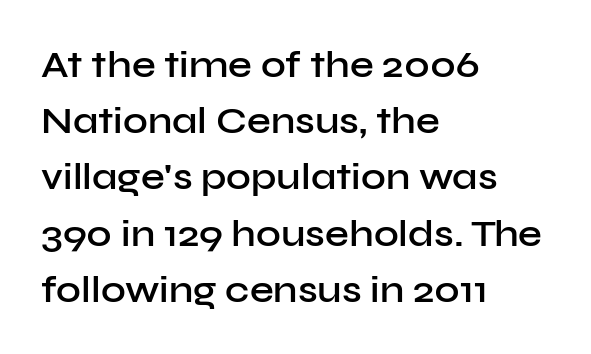
{"serif": "no", "italic": "no", "bold": "semi", "weight": "semibold", "width": "normal", "stroke_contrast": "low", "x_height": "medium", "monospaced": "no", "underline": "no", "align": "left", "line_spacing": "normal", "line_spacing_ratio": 1.48, "letter_spacing": "normal", "letter_spacing_em": 0.0, "glyph_px": 38}
